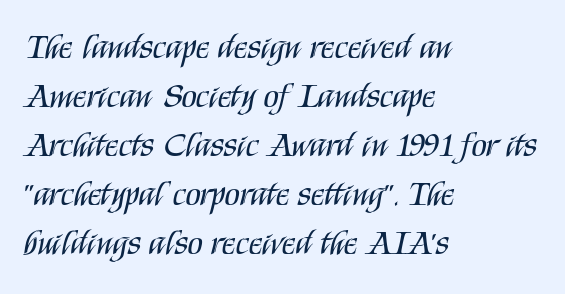
The image shows 35 px regular-weight, condensed sans-serif type; set left-aligned, normal line spacing (1.4x), normal letter spacing, not underlined; medium stroke contrast and a large x-height.
